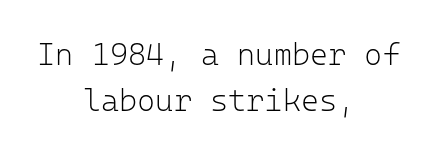
Q: Is the text bold? A: No.
Q: Is the text italic (slanted)? A: No, it is upright.
Q: Is the typeface a serif or a sans-serif typeface? A: Sans-serif.
Q: Is the text underlined? A: No.
Q: How is the paragraph aligned? A: Centered.
Q: Is the spacing between letters normal or unusually wide? A: Normal.
Q: Is the spacing between lines tight, normal or loose? A: Normal.
Q: Width (condensed, normal, or wide)? A: Normal.
Q: Stroke contrast? A: Low.
Q: x-height? A: Medium.
Q: Monospaced? A: Yes.
